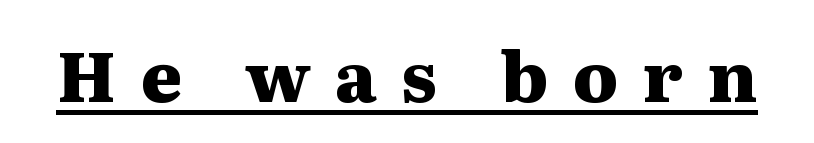
The image shows 70 px heavy, wide serif type, upright; set unusually wide letter spacing (+0.35 em), underlined; medium stroke contrast and a medium x-height.
